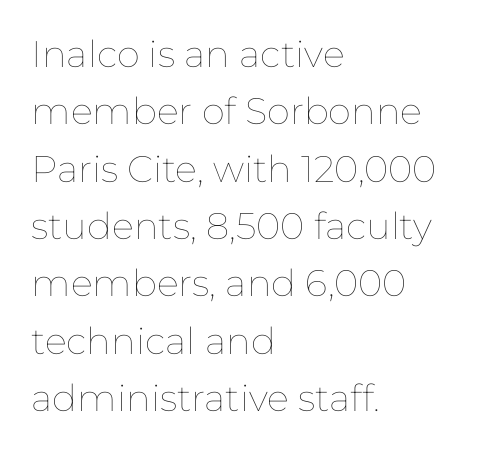
{"italic": "no", "bold": "no", "weight": "thin", "width": "normal", "stroke_contrast": "low", "x_height": "medium", "monospaced": "no", "underline": "no", "align": "left", "line_spacing": "normal", "line_spacing_ratio": 1.55, "letter_spacing": "normal", "letter_spacing_em": 0.0, "glyph_px": 37}
